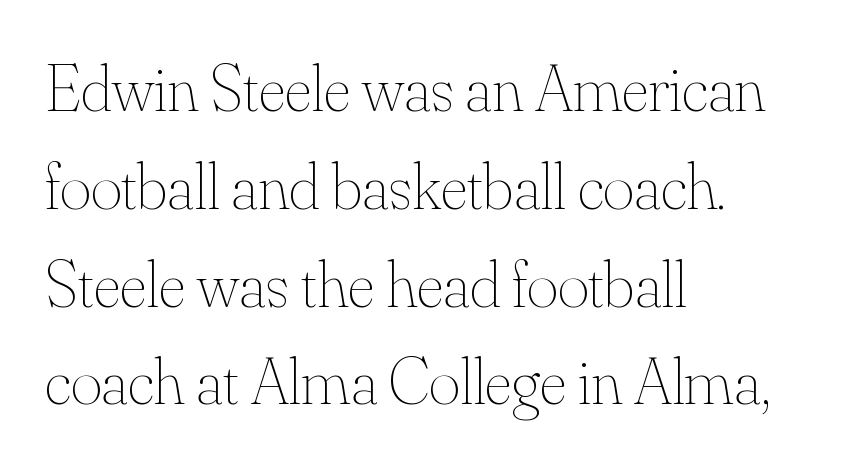
{"italic": "no", "bold": "no", "weight": "thin", "width": "normal", "stroke_contrast": "medium", "x_height": "small", "monospaced": "no", "underline": "no", "align": "left", "line_spacing": "normal", "line_spacing_ratio": 1.46, "letter_spacing": "normal", "letter_spacing_em": 0.0, "glyph_px": 67}
